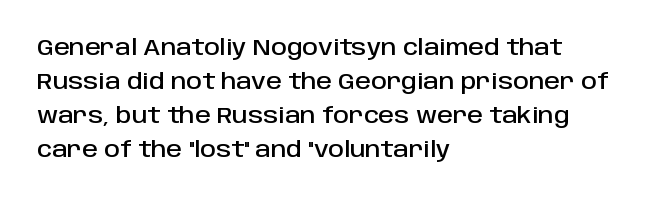
Q: Is the text italic (slanted)? A: No, it is upright.
Q: Is the text underlined? A: No.
Q: How is the paragraph aligned? A: Left-aligned.
Q: Is the spacing between letters normal or unusually wide? A: Normal.
Q: Is the spacing between lines tight, normal or loose? A: Normal.
